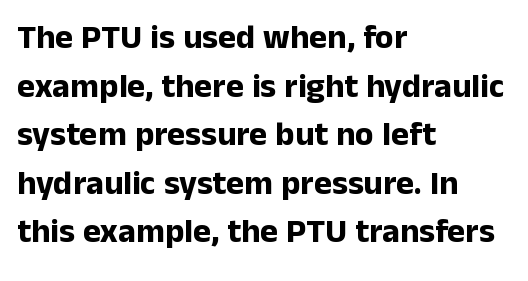
A typesetter would call this proportional, since set widths differ per character. In terms of letterspacing, this is plain default setting. What's the leading like? Ordinary, nothing unusual. Compared with a centered layout, this one pins lines to the left instead. The words here are not underlined. In terms of weight, the rendering is a true, heavy bold.
